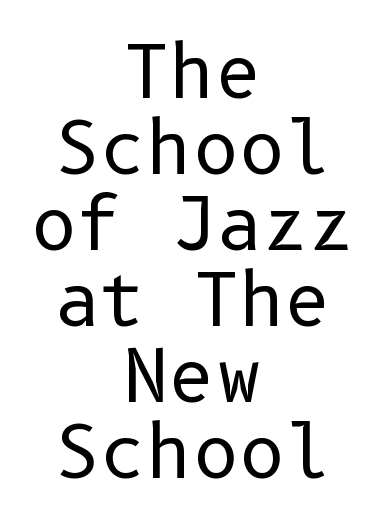
The image shows 71 px regular-weight sans-serif type, upright; set centered, tight line spacing (1.07x), normal letter spacing, not underlined; low stroke contrast and a medium x-height.
